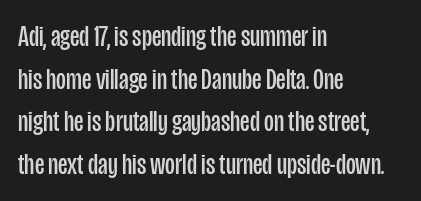
Q: Is the text bold? A: No.
Q: Is the text italic (slanted)? A: No, it is upright.
Q: Is the typeface a serif or a sans-serif typeface? A: Sans-serif.
Q: Is the text underlined? A: No.
Q: How is the paragraph aligned? A: Left-aligned.
Q: Is the spacing between letters normal or unusually wide? A: Normal.
Q: Is the spacing between lines tight, normal or loose? A: Normal.
Q: Width (condensed, normal, or wide)? A: Condensed.
Q: Stroke contrast? A: Low.
Q: x-height? A: Large.
Q: Monospaced? A: No.
